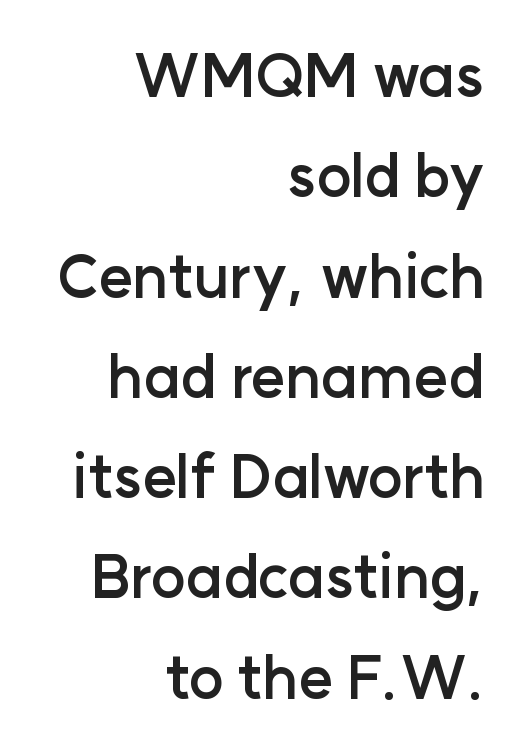
Typeset ragged left — the right edge is the straight one. The rendering uses a bold face; every stroke is thick and dark. Standard letterfit; no display-style spreading of the glyphs. The passage shown is typeset with a sans-serif family.
